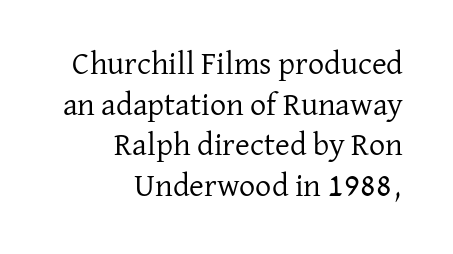
This sample uses a serif face. Summary of vertical rhythm: regular, with standard interline spacing. The face used here is rendered with its standard letterfit. Horizontally, the lines are justified to the trailing edge only. Quick note: not italic, upright.
